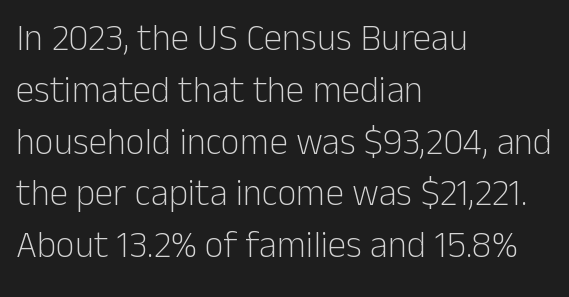
{"serif": "no", "italic": "no", "bold": "no", "weight": "light", "width": "normal", "stroke_contrast": "low", "x_height": "medium", "monospaced": "no", "underline": "no", "align": "left", "line_spacing": "normal", "line_spacing_ratio": 1.4, "letter_spacing": "normal", "letter_spacing_em": 0.0, "glyph_px": 37}
